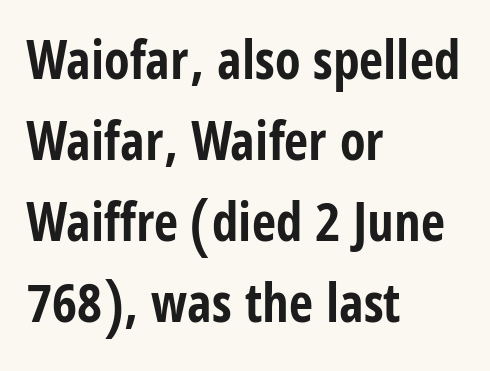
Q: Is the text bold? A: Yes.
Q: Is the text italic (slanted)? A: No, it is upright.
Q: Is the typeface a serif or a sans-serif typeface? A: Sans-serif.
Q: Is the text underlined? A: No.
Q: How is the paragraph aligned? A: Left-aligned.
Q: Is the spacing between letters normal or unusually wide? A: Normal.
Q: Is the spacing between lines tight, normal or loose? A: Normal.
Q: Width (condensed, normal, or wide)? A: Condensed.
Q: Stroke contrast? A: Low.
Q: x-height? A: Large.
Q: Monospaced? A: No.
